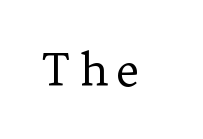
Each stroke keeps to a modest, everyday thickness or less. The rendering shows small feet on the letterforms — a serif design. Character widths vary here, with narrow letters taking less room than wide ones. Quick note: underline off. Style check: upright.
